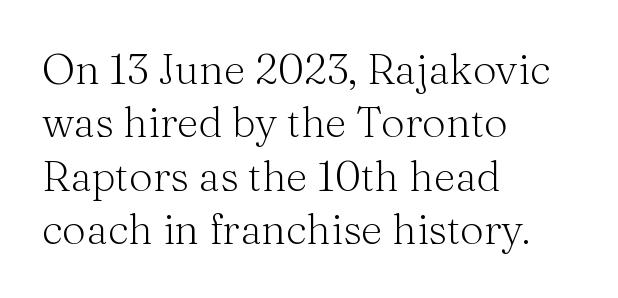
The image shows 42 px light serif type, upright; set left-aligned, normal line spacing (1.27x), normal letter spacing, not underlined; medium stroke contrast and a medium x-height.
